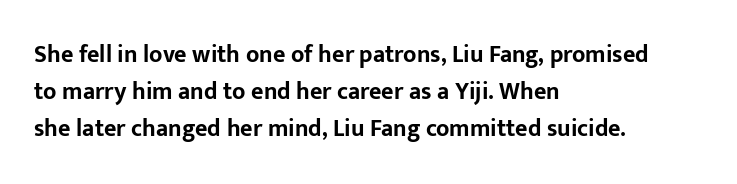
The passage shown has conventional tracking throughout. Underline: absent. The lines in this sample share a left origin and differ only in where they stop. These lines carry a lot of weight — the face is fully bold. Leading: standard. Characters remain perfectly vertical along every line.
